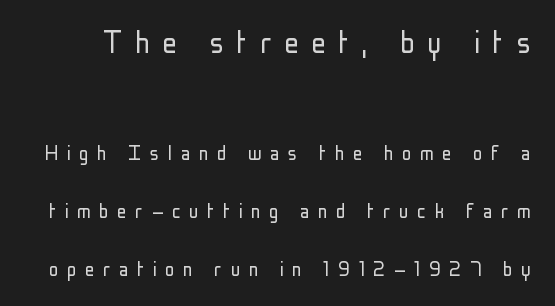
The image shows 36 px light, condensed sans-serif type, upright; set loose line spacing (2.42x), unusually wide letter spacing (+0.35 em), not underlined; the first (top) block is 1.5x larger; low stroke contrast and a medium x-height.
